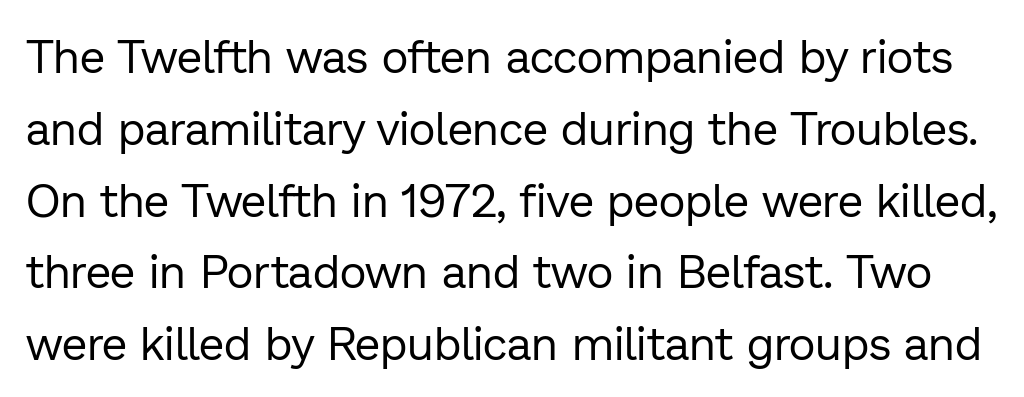
Q: Is the text bold? A: No.
Q: Is the text italic (slanted)? A: No, it is upright.
Q: Is the typeface a serif or a sans-serif typeface? A: Sans-serif.
Q: Is the text underlined? A: No.
Q: Is the spacing between letters normal or unusually wide? A: Normal.
Q: Is the spacing between lines tight, normal or loose? A: Normal.
Q: Width (condensed, normal, or wide)? A: Normal.
Q: Stroke contrast? A: Low.
Q: x-height? A: Medium.
Q: Monospaced? A: No.
